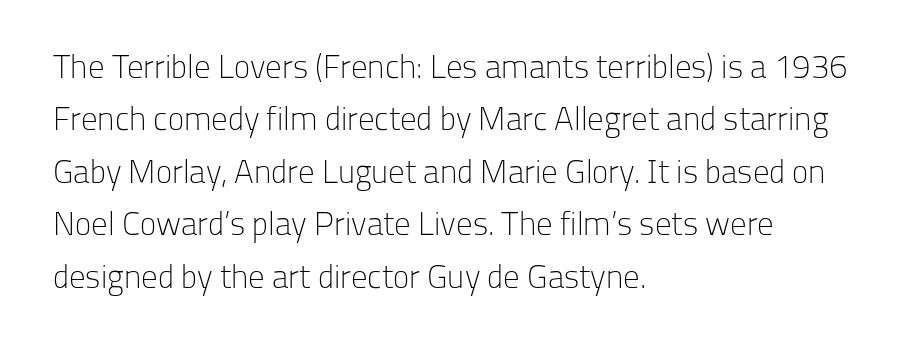
Q: Is the text bold? A: No.
Q: Is the text italic (slanted)? A: No, it is upright.
Q: Is the typeface a serif or a sans-serif typeface? A: Sans-serif.
Q: Is the text underlined? A: No.
Q: How is the paragraph aligned? A: Left-aligned.
Q: Is the spacing between letters normal or unusually wide? A: Normal.
Q: Is the spacing between lines tight, normal or loose? A: Normal.
Q: Width (condensed, normal, or wide)? A: Normal.
Q: Stroke contrast? A: Low.
Q: x-height? A: Medium.
Q: Monospaced? A: No.
